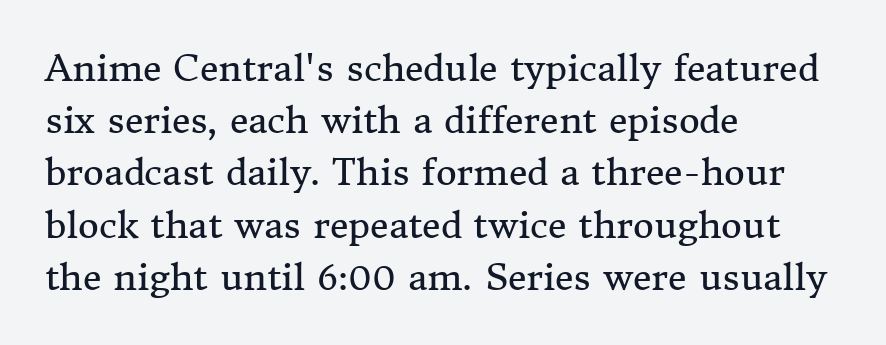
Q: Is the text bold? A: No.
Q: Is the text italic (slanted)? A: No, it is upright.
Q: Is the typeface a serif or a sans-serif typeface? A: Serif.
Q: Is the text underlined? A: No.
Q: How is the paragraph aligned? A: Left-aligned.
Q: Is the spacing between letters normal or unusually wide? A: Normal.
Q: Is the spacing between lines tight, normal or loose? A: Normal.
Q: Width (condensed, normal, or wide)? A: Normal.
Q: Stroke contrast? A: Medium.
Q: x-height? A: Medium.
Q: Monospaced? A: No.
